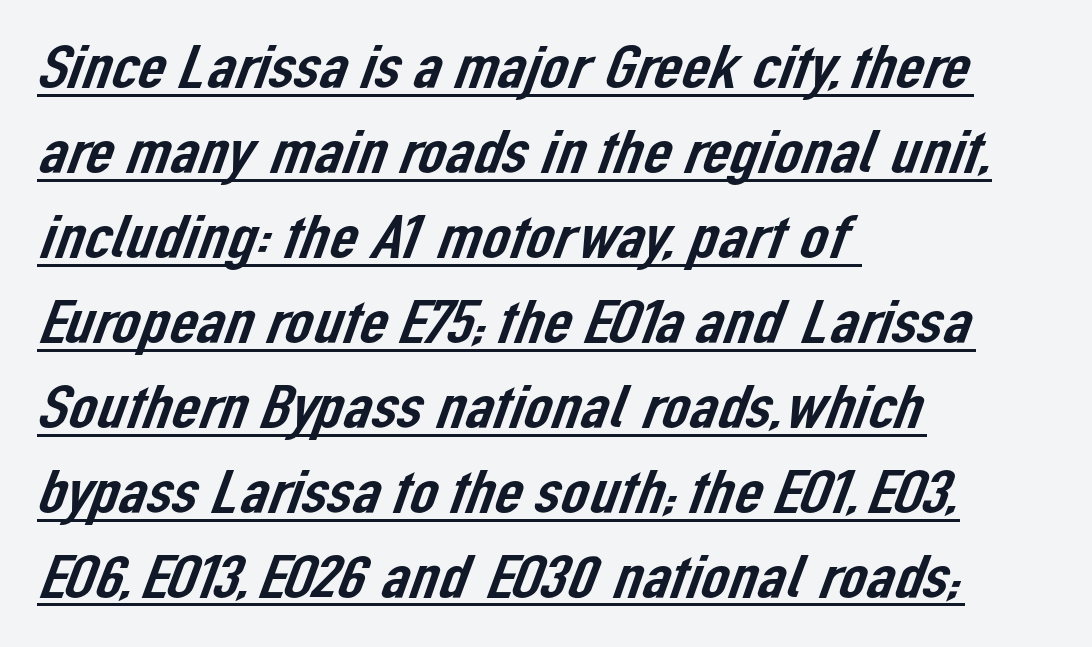
{"serif": "no", "width": "normal", "stroke_contrast": "low", "x_height": "medium", "monospaced": "no", "underline": "yes", "align": "left", "line_spacing": "normal", "line_spacing_ratio": 1.37, "letter_spacing": "normal", "letter_spacing_em": 0.0, "glyph_px": 62}
